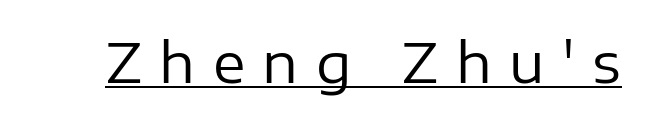
Q: Is the text bold? A: No.
Q: Is the text italic (slanted)? A: No, it is upright.
Q: Is the typeface a serif or a sans-serif typeface? A: Sans-serif.
Q: Is the text underlined? A: Yes.
Q: Is the spacing between letters normal or unusually wide? A: Unusually wide.
Q: Width (condensed, normal, or wide)? A: Normal.
Q: Stroke contrast? A: Low.
Q: x-height? A: Medium.
Q: Monospaced? A: No.
